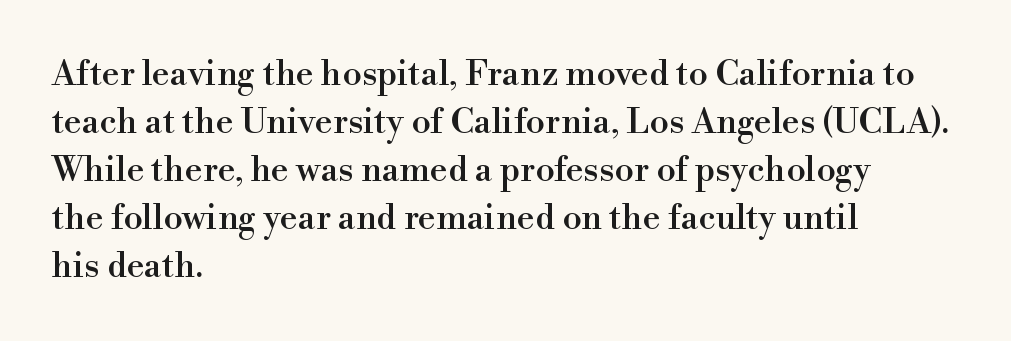
{"serif": "yes", "italic": "no", "width": "normal", "x_height": "small", "monospaced": "no", "underline": "no", "align": "left", "line_spacing": "normal", "line_spacing_ratio": 1.37, "letter_spacing": "normal", "letter_spacing_em": 0.0, "glyph_px": 35}
